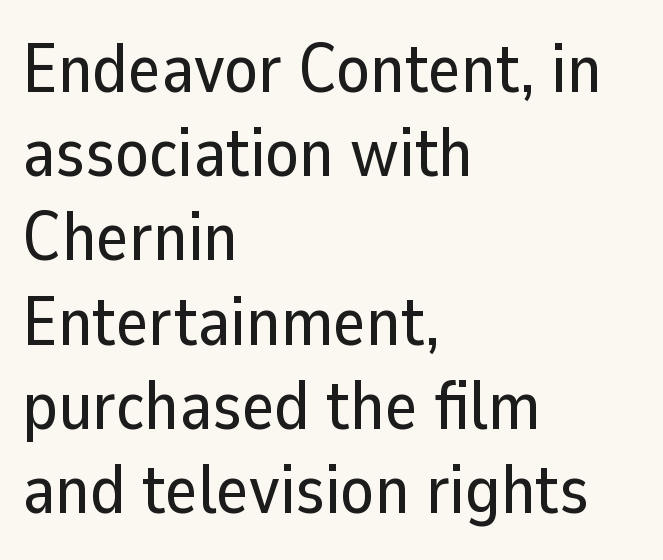
The image shows 69 px sans-serif type, upright; set left-aligned, line spacing 1.22x, normal letter spacing, not underlined; low stroke contrast and a medium x-height.
